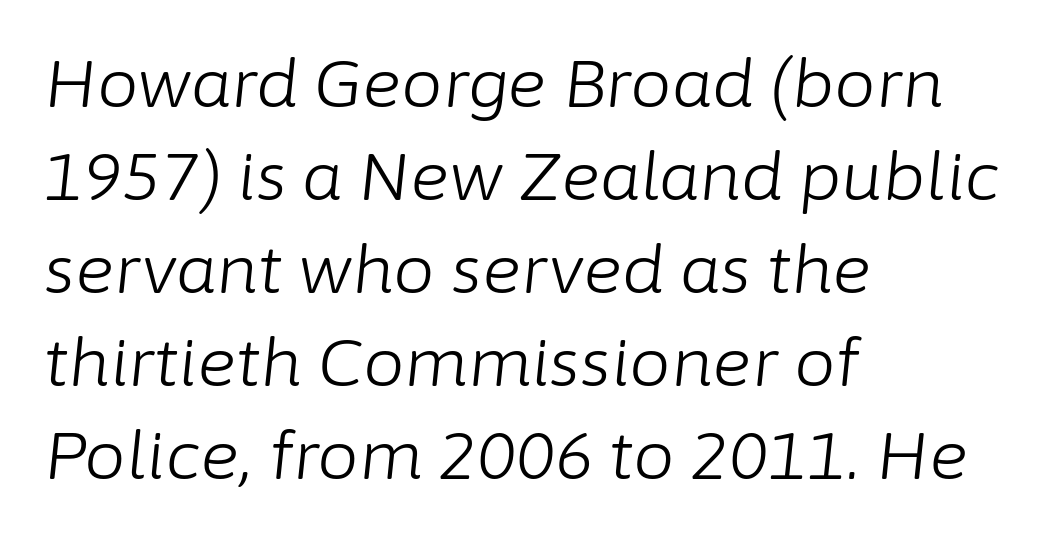
Looks like regular typesetting: each glyph gets only the width it needs. The characters are drawn with everyday or finer stroke widths. Underlining? Definitely not there. The ragged edge is on the right, which tells us the setting is flush left. You could call the tracking neutral — neither tight nor loose.
